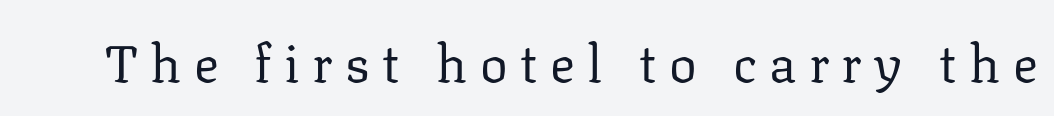
Q: Is the text bold? A: No.
Q: Is the text italic (slanted)? A: No, it is upright.
Q: Is the typeface a serif or a sans-serif typeface? A: Serif.
Q: Is the text underlined? A: No.
Q: Is the spacing between letters normal or unusually wide? A: Unusually wide.
Q: Width (condensed, normal, or wide)? A: Normal.
Q: Stroke contrast? A: Low.
Q: x-height? A: Medium.
Q: Monospaced? A: No.
